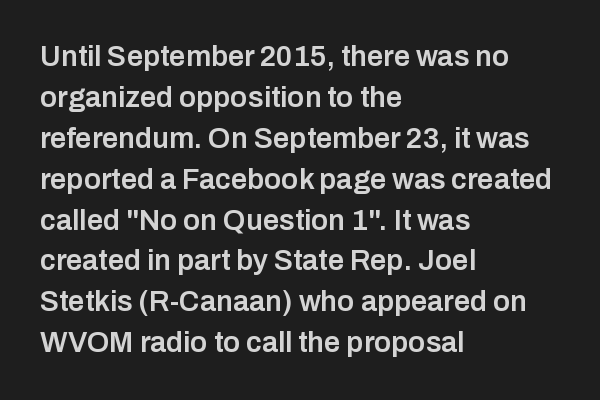
{"serif": "no", "italic": "no", "bold": "semi", "weight": "semibold", "width": "normal", "stroke_contrast": "low", "x_height": "medium", "monospaced": "no", "underline": "no", "align": "left", "line_spacing": "normal", "line_spacing_ratio": 1.41, "letter_spacing": "normal", "letter_spacing_em": 0.0, "glyph_px": 29}
